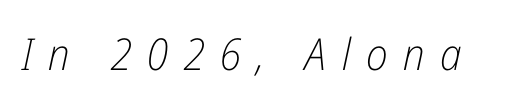
Q: Is the text bold? A: No.
Q: Is the text italic (slanted)? A: Yes, it leans right by about 12 degrees.
Q: Is the text underlined? A: No.
Q: Is the spacing between letters normal or unusually wide? A: Unusually wide.
Q: Width (condensed, normal, or wide)? A: Condensed.
Q: Stroke contrast? A: Low.
Q: x-height? A: Medium.
Q: Monospaced? A: No.
